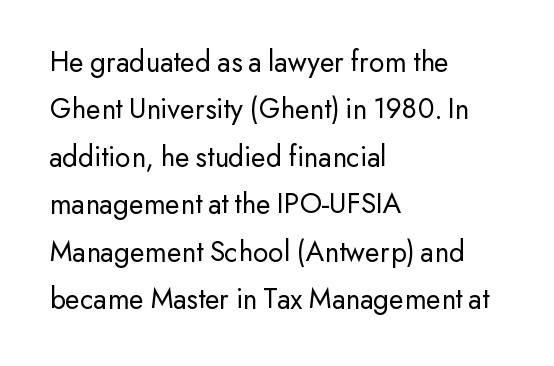
Q: Is the text bold? A: No.
Q: Is the text italic (slanted)? A: No, it is upright.
Q: Is the typeface a serif or a sans-serif typeface? A: Sans-serif.
Q: Is the text underlined? A: No.
Q: How is the paragraph aligned? A: Left-aligned.
Q: Is the spacing between letters normal or unusually wide? A: Normal.
Q: Is the spacing between lines tight, normal or loose? A: Normal.
Q: Width (condensed, normal, or wide)? A: Normal.
Q: Stroke contrast? A: Low.
Q: x-height? A: Small.
Q: Monospaced? A: No.
